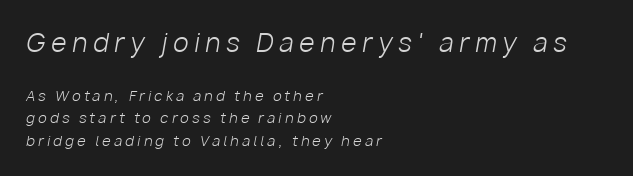
Teacher's note: observe the even left margin — that is flush-left alignment. The tracking jumps out immediately: characters are airy and widely separated. Line spacing here is normal. Clear beneath every line of the passage.
